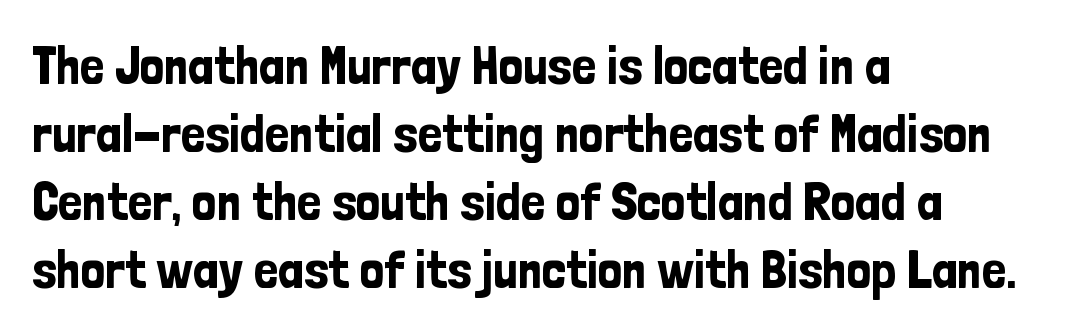
The image shows 54 px condensed sans-serif type, upright; set left-aligned, normal line spacing (1.26x), normal letter spacing, not underlined; low stroke contrast and a medium x-height.
